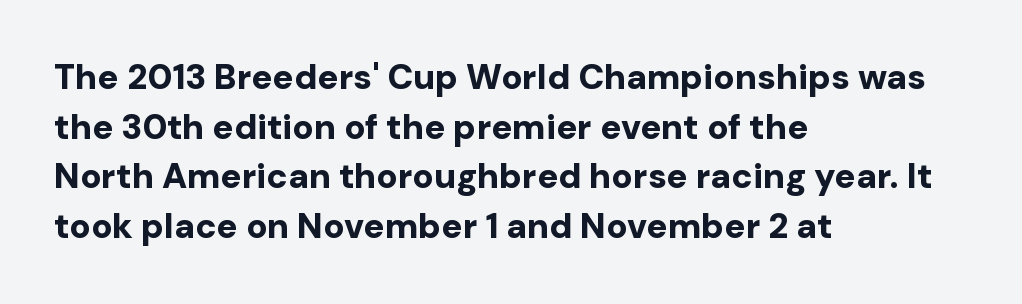
Q: Is the text bold? A: Yes.
Q: Is the text italic (slanted)? A: No, it is upright.
Q: Is the typeface a serif or a sans-serif typeface? A: Sans-serif.
Q: Is the text underlined? A: No.
Q: How is the paragraph aligned? A: Left-aligned.
Q: Is the spacing between letters normal or unusually wide? A: Normal.
Q: Is the spacing between lines tight, normal or loose? A: Normal.
Q: Width (condensed, normal, or wide)? A: Normal.
Q: Stroke contrast? A: Low.
Q: x-height? A: Medium.
Q: Monospaced? A: No.
